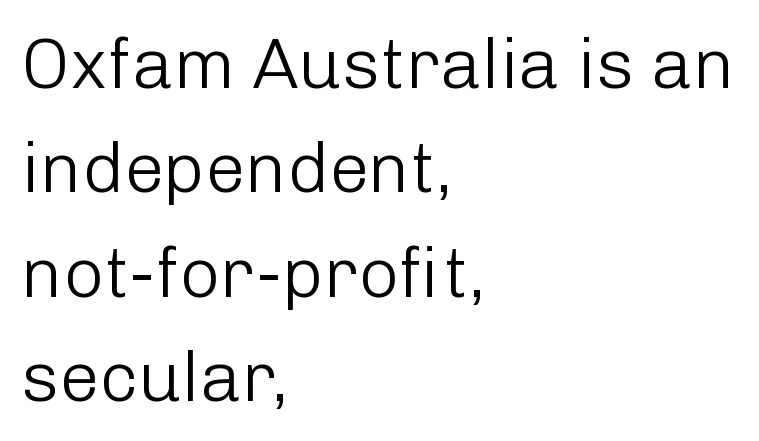
Type without underlining. All the whitespace from short lines collects on the right. This sample keeps an unexceptional amount of space between lines. This rendering employs a face without finishing strokes, i.e., a sans-serif. Is the stroke heavy? The answer is a plain regular-or-lighter. Think of a printed novel: that variable character pitch is what you see here.
